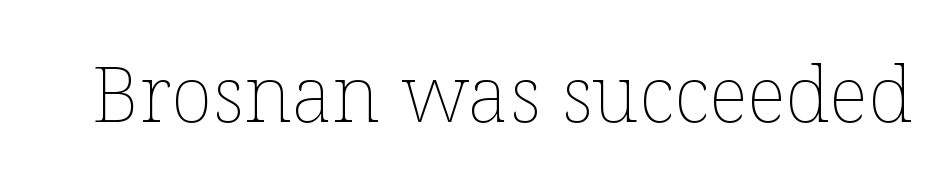
Descenders hang freely into open space. Compared with a typical body face, this is equally light or lighter still. These lines are rendered in a variable-pitch font. Posture: vertical. Tracking value appears to be zero — textbook default spacing.
